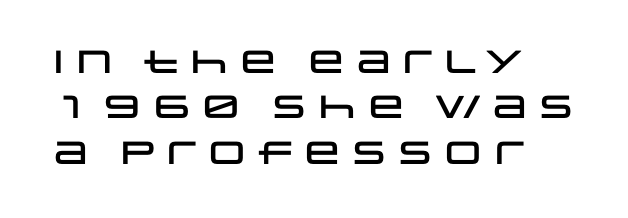
Do the characters align in a grid? No, the font is proportional. Does extra space separate the letters? No, they use regular spacing. These lines stack with their left ends in a neat column. Does the type have serifs? No, each stem ends abruptly. One glance says typical: line gaps are just what's usual. Any mark beneath the type? The region is blank.
